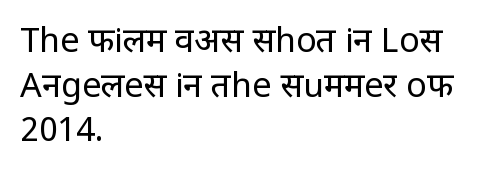
Regarding leading, the lines here are spaced in the standard way. This rendering features lettering with no underline. Heft: none added — not bold. Casual observation: everything's shoved over to the left. Does the type have serifs? No, each stem ends abruptly. Does the lettering tilt? It doesn't — this is upright.
